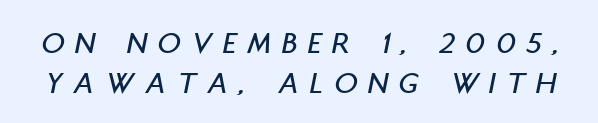
The image shows 32 px condensed type, italic (leaning right); set line spacing 1.24x, unusually wide letter spacing (+0.35 em), not underlined; low stroke contrast and a large x-height.
